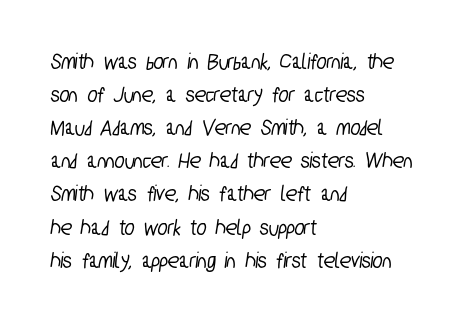
Q: Is the text underlined? A: No.
Q: How is the paragraph aligned? A: Left-aligned.
Q: Is the spacing between letters normal or unusually wide? A: Normal.
Q: Is the spacing between lines tight, normal or loose? A: Normal.
